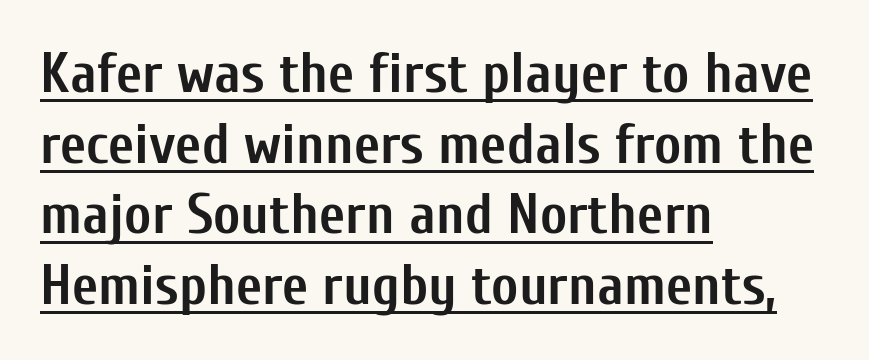
Q: Is the text bold? A: Yes.
Q: Is the text italic (slanted)? A: No, it is upright.
Q: Is the typeface a serif or a sans-serif typeface? A: Sans-serif.
Q: Is the text underlined? A: Yes.
Q: How is the paragraph aligned? A: Left-aligned.
Q: Is the spacing between letters normal or unusually wide? A: Normal.
Q: Width (condensed, normal, or wide)? A: Condensed.
Q: Stroke contrast? A: Low.
Q: x-height? A: Medium.
Q: Monospaced? A: No.
